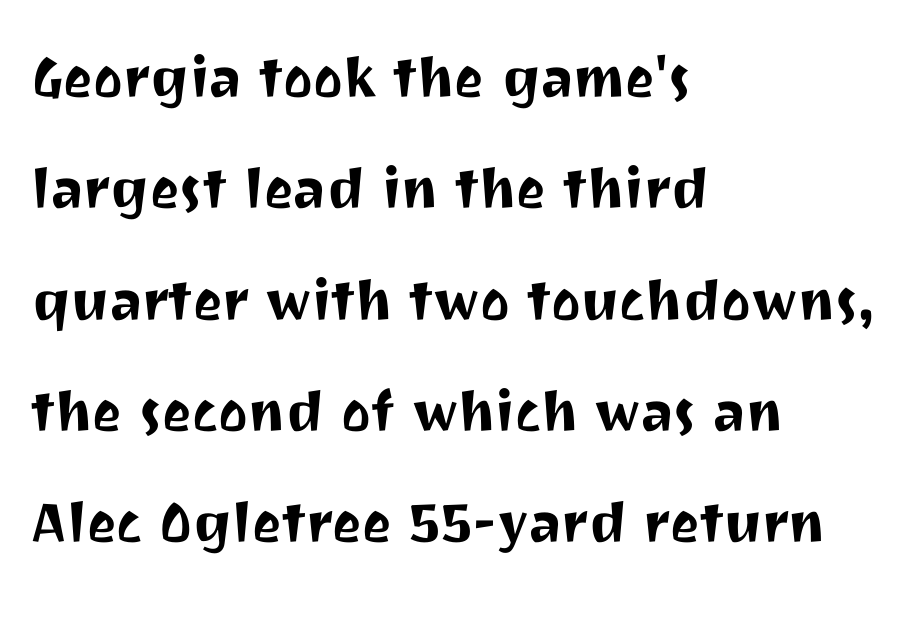
Serif or sans? Sans — the stroke terminals are bare. The lines in this sample share a left origin and differ only in where they stop. Each letter keeps its own natural width here, so spacing adapts to shape. No extra tracking has been applied to these lines. Quick note: not italic, upright.
